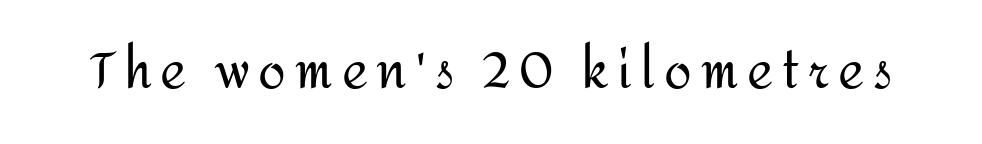
Q: Is the text bold? A: No.
Q: Is the text italic (slanted)? A: No, it is upright.
Q: Is the typeface a serif or a sans-serif typeface? A: Sans-serif.
Q: Is the text underlined? A: No.
Q: Width (condensed, normal, or wide)? A: Normal.
Q: Stroke contrast? A: Medium.
Q: x-height? A: Medium.
Q: Monospaced? A: No.
